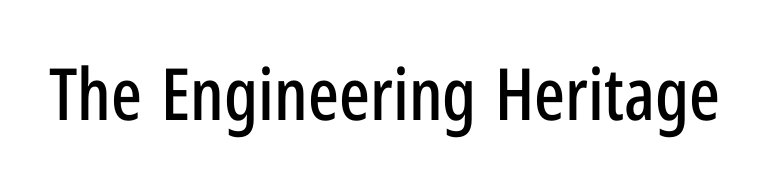
{"serif": "no", "italic": "no", "width": "condensed", "stroke_contrast": "low", "x_height": "medium", "monospaced": "no", "underline": "no", "letter_spacing": "normal", "letter_spacing_em": 0.0, "glyph_px": 72}
